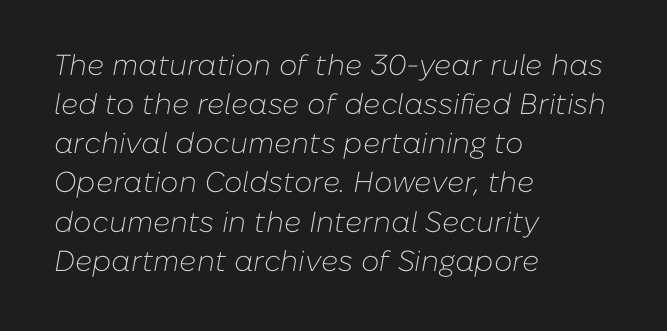
{"italic": "yes", "lean": "right", "slant_degrees": 10, "bold": "no", "weight": "light", "width": "normal", "stroke_contrast": "low", "x_height": "medium", "monospaced": "no", "underline": "no", "align": "left", "line_spacing": "normal", "line_spacing_ratio": 1.35, "letter_spacing": "normal", "letter_spacing_em": 0.0, "glyph_px": 29}
